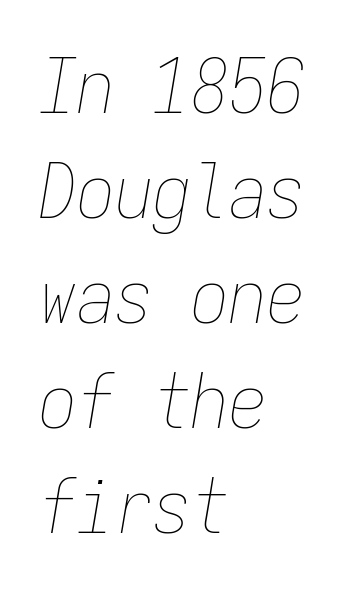
The letters sit at their default tracking, neither squeezed nor spread. Does the copy run flush right? No — it runs flush left. The letterforms sit at book weight or below. The passage shown stacks its lines at a standard gap. The passage shown is typed in a monospace face where columns stay perfectly aligned. The text carries the slant typical of an italic or oblique font.
